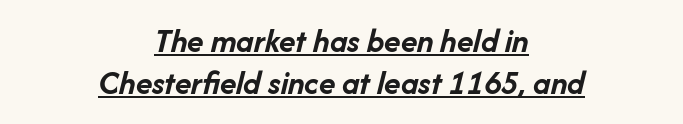
{"italic": "yes", "lean": "right", "slant_degrees": 14, "bold": "yes", "weight": "semibold", "width": "normal", "stroke_contrast": "low", "x_height": "medium", "monospaced": "no", "underline": "yes", "align": "center", "line_spacing_ratio": 1.23, "letter_spacing": "normal", "letter_spacing_em": 0.0, "glyph_px": 34}
